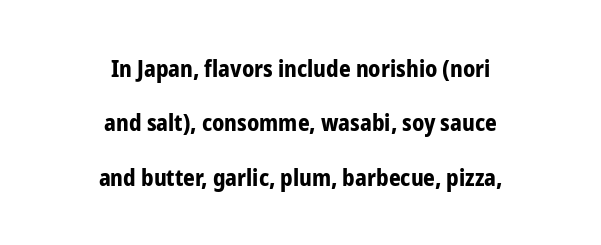
On the weight axis this lands at bold, roughly 700. The vertical gap from one line to the next is large. The area under the type is left untouched. Typeset on center — no edge is straight. Words appear dense and cohesive because spacing is normal.
